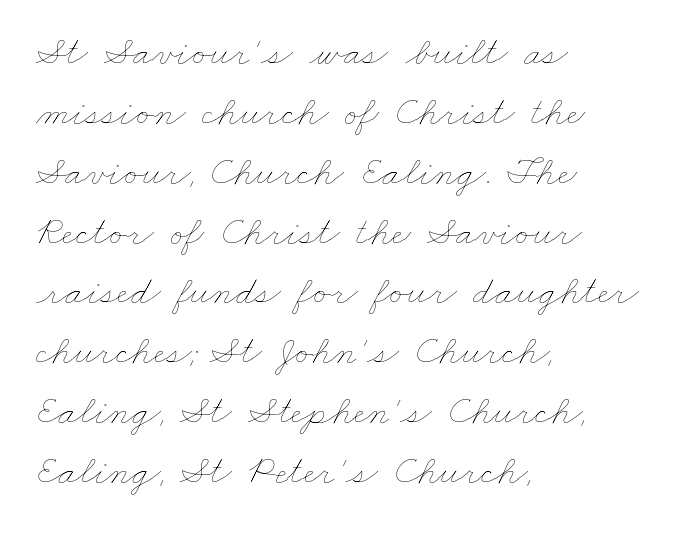
{"bold": "no", "weight": "thin", "width": "wide", "stroke_contrast": "low", "x_height": "small", "monospaced": "no", "underline": "no", "align": "left", "line_spacing": "normal", "line_spacing_ratio": 1.46, "letter_spacing": "normal", "letter_spacing_em": 0.0, "glyph_px": 41}
